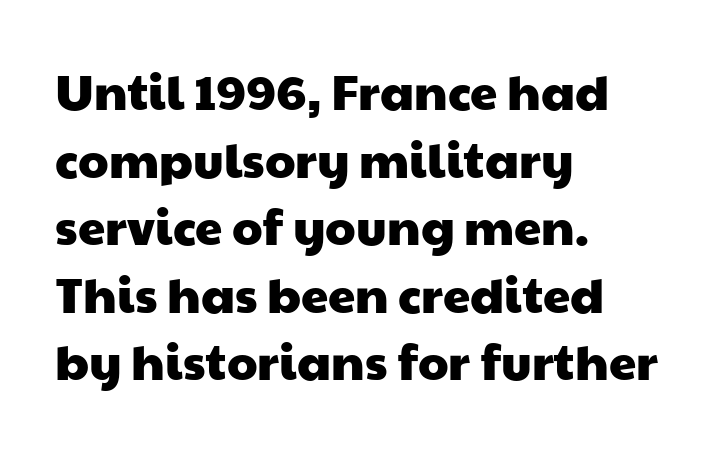
The image shows 49 px wide sans-serif type; set left-aligned, normal line spacing (1.38x), normal letter spacing, not underlined; low stroke contrast and a medium x-height.
